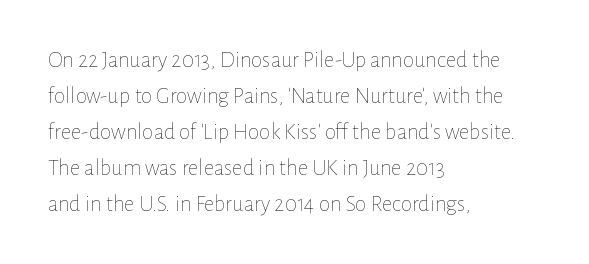
{"italic": "no", "bold": "no", "underline": "no", "align": "left", "line_spacing": "normal", "line_spacing_ratio": 1.56, "letter_spacing": "normal", "letter_spacing_em": 0.0, "glyph_px": 23}
